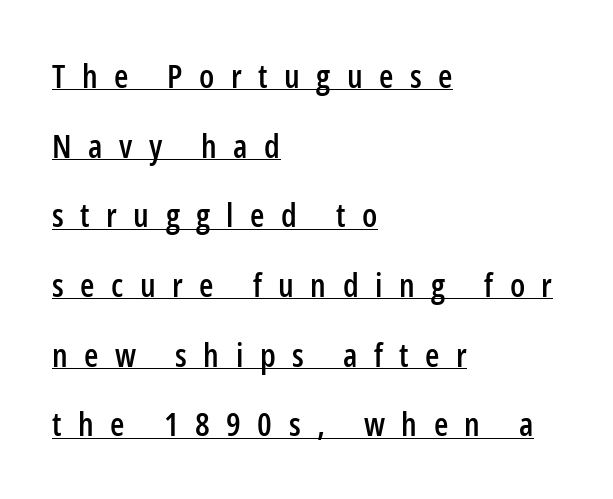
The image shows 33 px condensed sans-serif type, upright; set left-aligned, loose line spacing (2.11x), unusually wide letter spacing (+0.5 em), underlined; low stroke contrast and a medium x-height.
